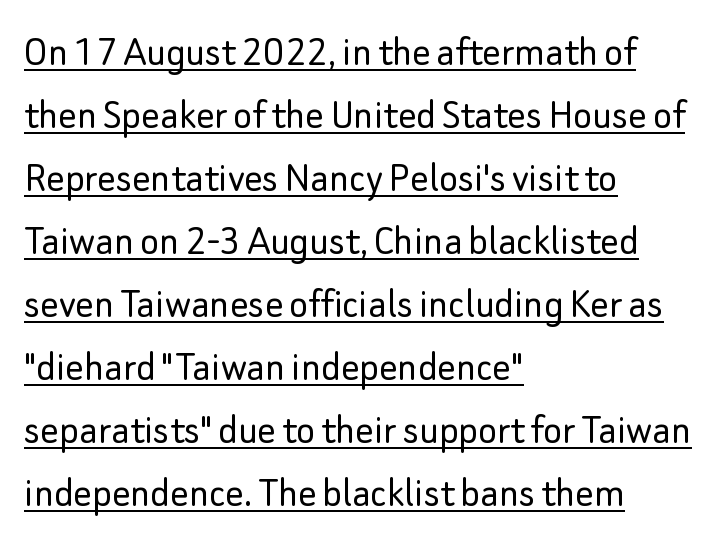
How would I describe the line gaps? Plain and ordinary. Nope, no serifs anywhere on these letters. Ascenders rise straight up at ninety degrees. These lines are set flush left with a ragged right edge.
